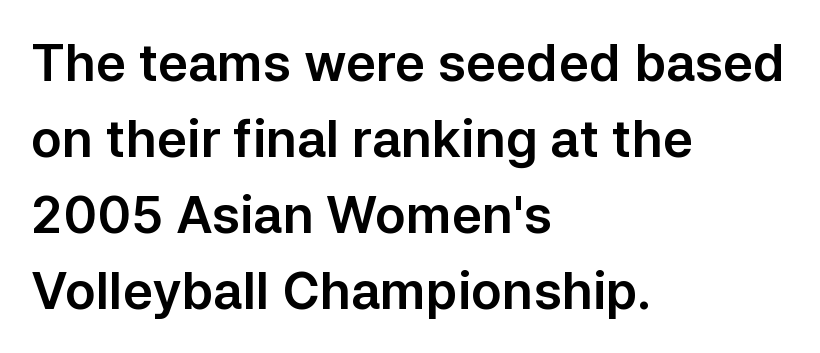
Q: Is the text italic (slanted)? A: No, it is upright.
Q: Is the typeface a serif or a sans-serif typeface? A: Sans-serif.
Q: Is the text underlined? A: No.
Q: How is the paragraph aligned? A: Left-aligned.
Q: Is the spacing between letters normal or unusually wide? A: Normal.
Q: Is the spacing between lines tight, normal or loose? A: Normal.
Q: Width (condensed, normal, or wide)? A: Normal.
Q: Stroke contrast? A: Low.
Q: x-height? A: Medium.
Q: Monospaced? A: No.
